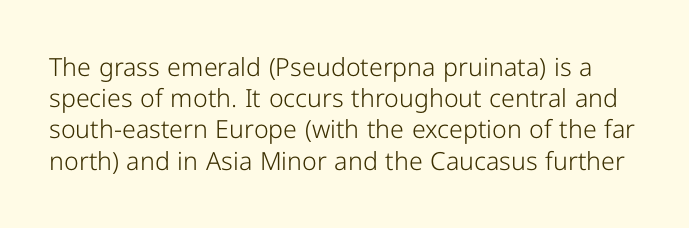
Q: Is the text bold? A: No.
Q: Is the text italic (slanted)? A: No, it is upright.
Q: Is the text underlined? A: No.
Q: Is the spacing between letters normal or unusually wide? A: Normal.
Q: Is the spacing between lines tight, normal or loose? A: Normal.
